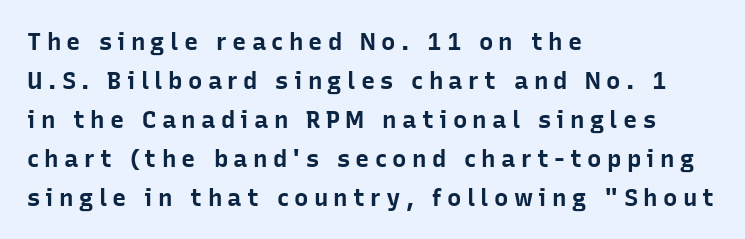
This sample keeps an unexceptional amount of space between lines. The string is rendered with underlining switched off. The axis of the letterforms is exactly vertical. Is the letter spacing exaggerated? Yes — the characters are pushed far apart.
